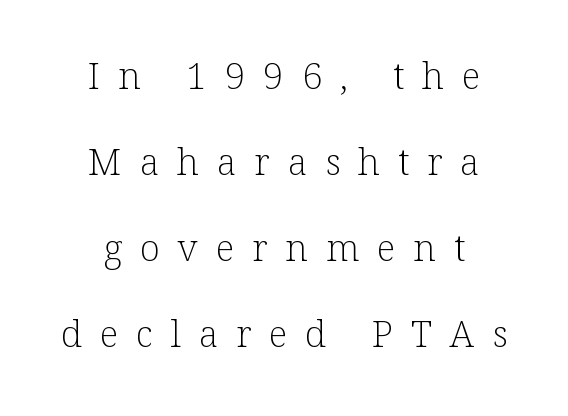
Teacher's note: observe the equal gaps on both sides — that is centered alignment. Decoration check: the copy has no underline. Is there any slant? The stems are plumb. Letter spacing: wide. Note the varied advance widths — an 'i' is clearly narrower than an 'm'. Each letter's strokes conclude with small projecting serifs.
